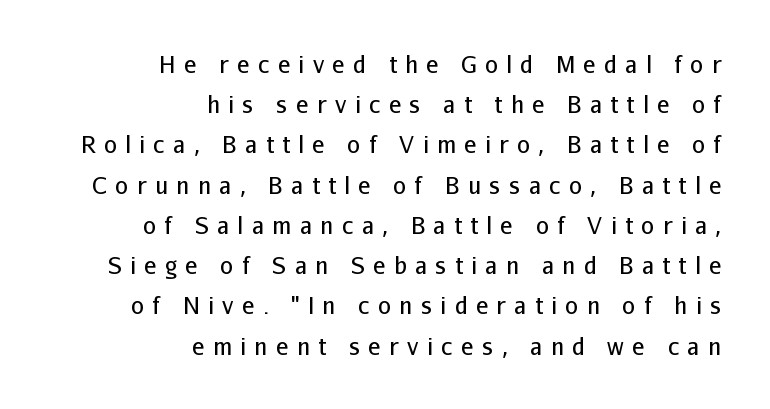
The image shows 23 px text type, upright; set right-aligned, line spacing 1.75x, unusually wide letter spacing (+0.37 em), not underlined.
